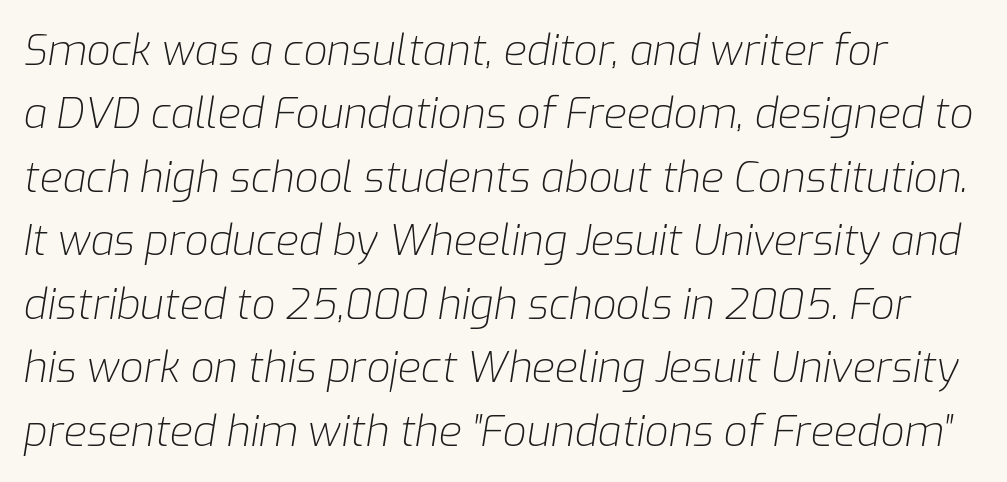
The passage shown is typed in a proportional face where columns would drift. The text carries the slant typical of an italic or oblique font. The weight tops out at a normal text grade. Each row of text sits above clean, open space. This sample keeps an unexceptional amount of space between lines. Inter-character spacing is left at the font's built-in metrics.
